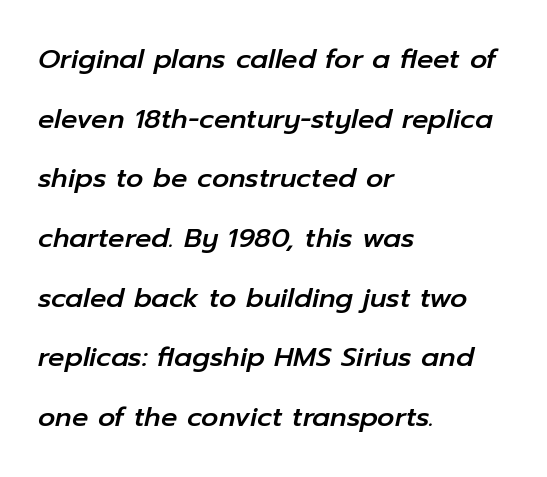
{"italic": "yes", "lean": "right", "slant_degrees": 12, "underline": "no", "align": "left", "line_spacing": "loose", "line_spacing_ratio": 2.21, "letter_spacing": "normal", "letter_spacing_em": 0.0, "glyph_px": 27}
